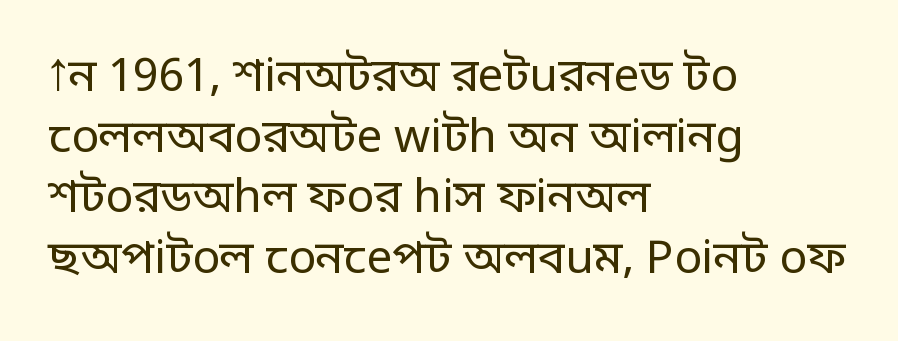
Q: Is the text bold? A: No.
Q: Is the text italic (slanted)? A: No, it is upright.
Q: Is the typeface a serif or a sans-serif typeface? A: Sans-serif.
Q: Is the text underlined? A: No.
Q: How is the paragraph aligned? A: Left-aligned.
Q: Is the spacing between letters normal or unusually wide? A: Normal.
Q: Is the spacing between lines tight, normal or loose? A: Normal.
Q: Width (condensed, normal, or wide)? A: Normal.
Q: Stroke contrast? A: Low.
Q: x-height? A: Large.
Q: Monospaced? A: No.
